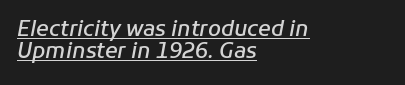
The image shows 21 px text type, italic (leaning right); set left-aligned, tight line spacing (1.07x), normal letter spacing, underlined.
